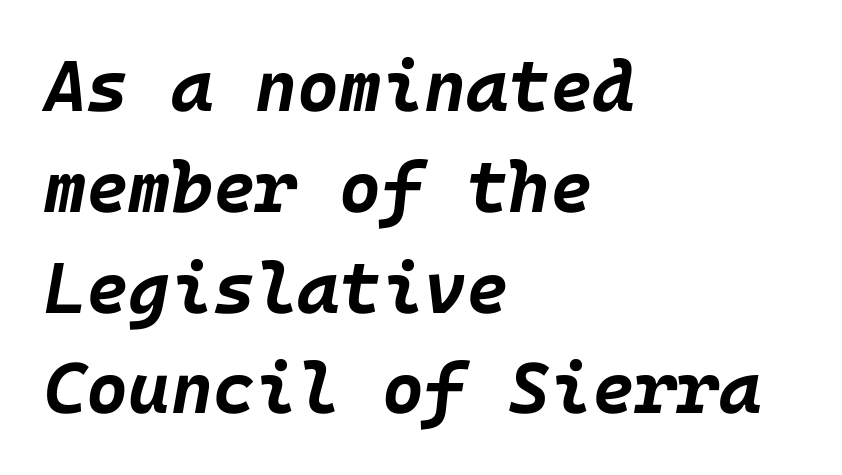
There is no visible air inserted between adjacent glyphs. In terms of weight, the rendering is a true, heavy bold. The line-height multiplier appears to be the usual default. Unmarked baselines from the first word to the last. The typography opts for an oblique posture over an upright one.
